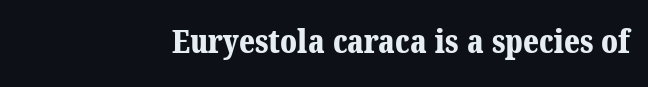
Q: Is the text bold? A: Yes.
Q: Is the typeface a serif or a sans-serif typeface? A: Serif.
Q: Is the text underlined? A: No.
Q: How is the paragraph aligned? A: Right-aligned.
Q: Is the spacing between letters normal or unusually wide? A: Normal.
Q: Width (condensed, normal, or wide)? A: Normal.
Q: Stroke contrast? A: Medium.
Q: x-height? A: Medium.
Q: Monospaced? A: No.
